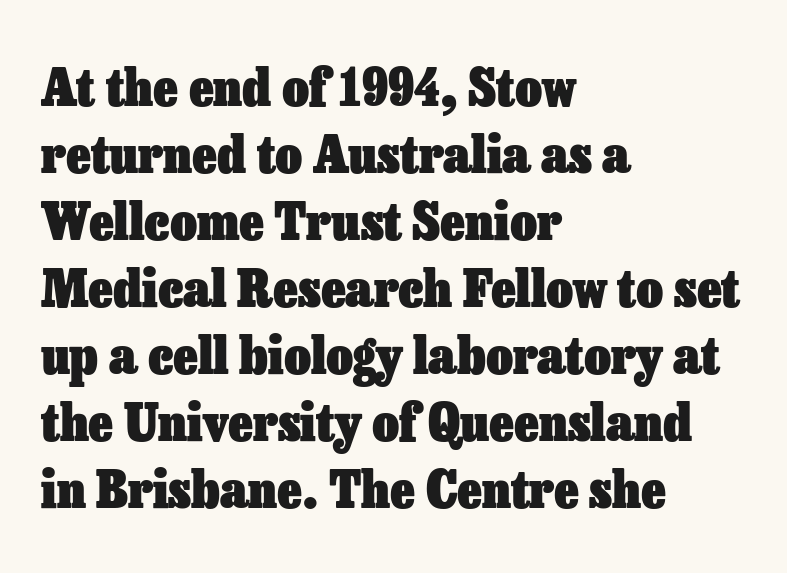
The image shows 52 px heavy type, upright; set left-aligned, normal line spacing (1.29x), normal letter spacing, not underlined; low stroke contrast and a medium x-height.
